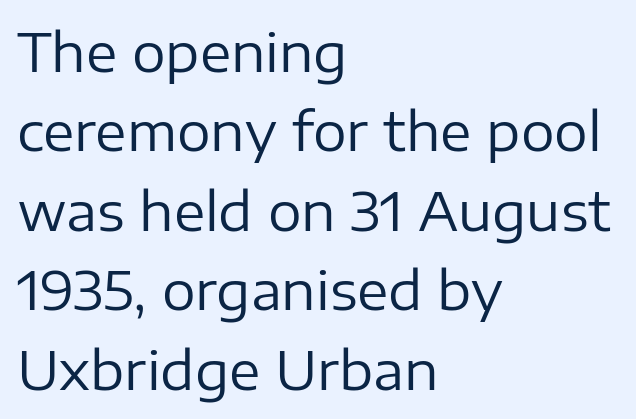
Q: Is the text bold? A: No.
Q: Is the text italic (slanted)? A: No, it is upright.
Q: Is the typeface a serif or a sans-serif typeface? A: Sans-serif.
Q: Is the text underlined? A: No.
Q: How is the paragraph aligned? A: Left-aligned.
Q: Is the spacing between letters normal or unusually wide? A: Normal.
Q: Is the spacing between lines tight, normal or loose? A: Normal.
Q: Width (condensed, normal, or wide)? A: Normal.
Q: Stroke contrast? A: Low.
Q: x-height? A: Medium.
Q: Monospaced? A: No.
